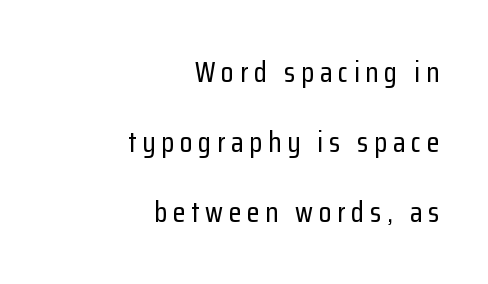
{"serif": "no", "italic": "no", "width": "condensed", "stroke_contrast": "low", "x_height": "medium", "monospaced": "no", "underline": "no", "align": "right", "line_spacing": "loose", "line_spacing_ratio": 2.41, "letter_spacing": "wide", "letter_spacing_em": 0.2, "glyph_px": 29}
